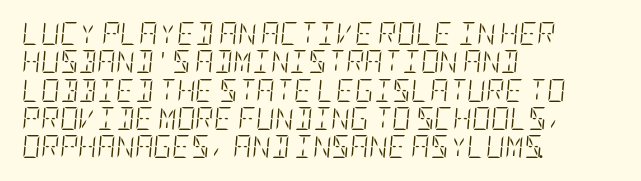
The image shows 23 px text type, italic (leaning right); set left-aligned, line spacing 1.23x, normal letter spacing, not underlined.
